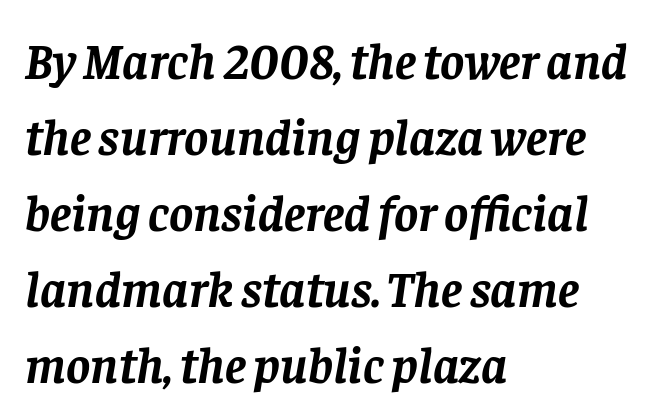
The image shows 51 px semibold serif type, italic (leaning right); set left-aligned, normal line spacing (1.49x), normal letter spacing, not underlined; low stroke contrast and a large x-height.
